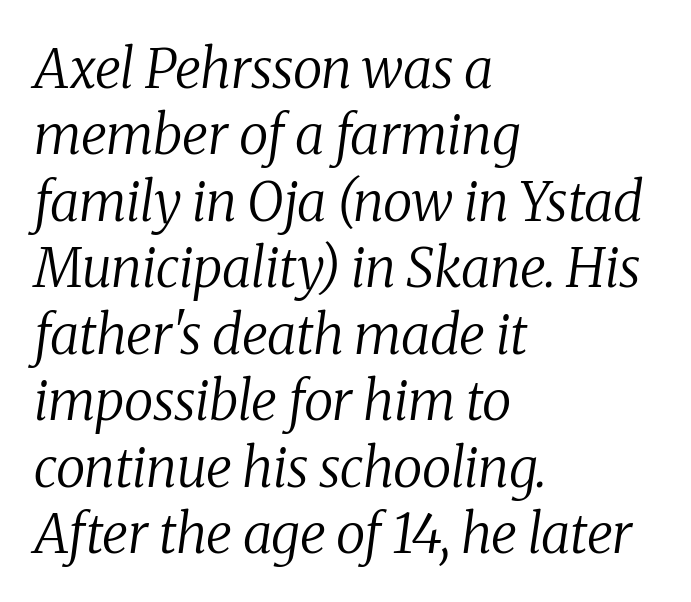
The image shows 54 px regular-weight serif type, italic (leaning right); set left-aligned, line spacing 1.23x, normal letter spacing, not underlined; medium stroke contrast and a medium x-height.
